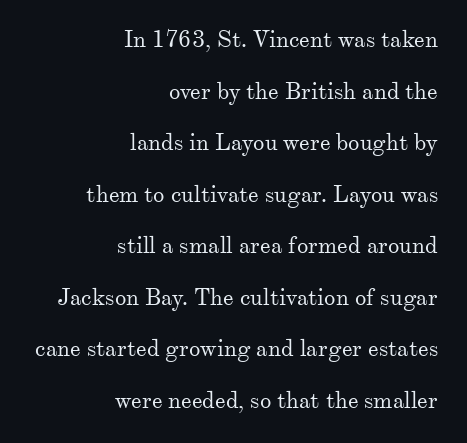
Q: Is the text bold? A: No.
Q: Is the text italic (slanted)? A: No, it is upright.
Q: Is the text underlined? A: No.
Q: How is the paragraph aligned? A: Right-aligned.
Q: Is the spacing between letters normal or unusually wide? A: Normal.
Q: Is the spacing between lines tight, normal or loose? A: Loose.
